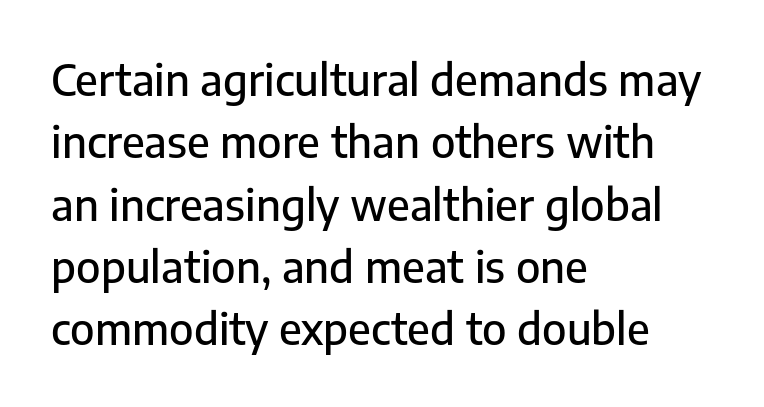
The image shows 43 px sans-serif type, upright; set left-aligned, normal line spacing (1.45x), normal letter spacing, not underlined; low stroke contrast and a medium x-height.
